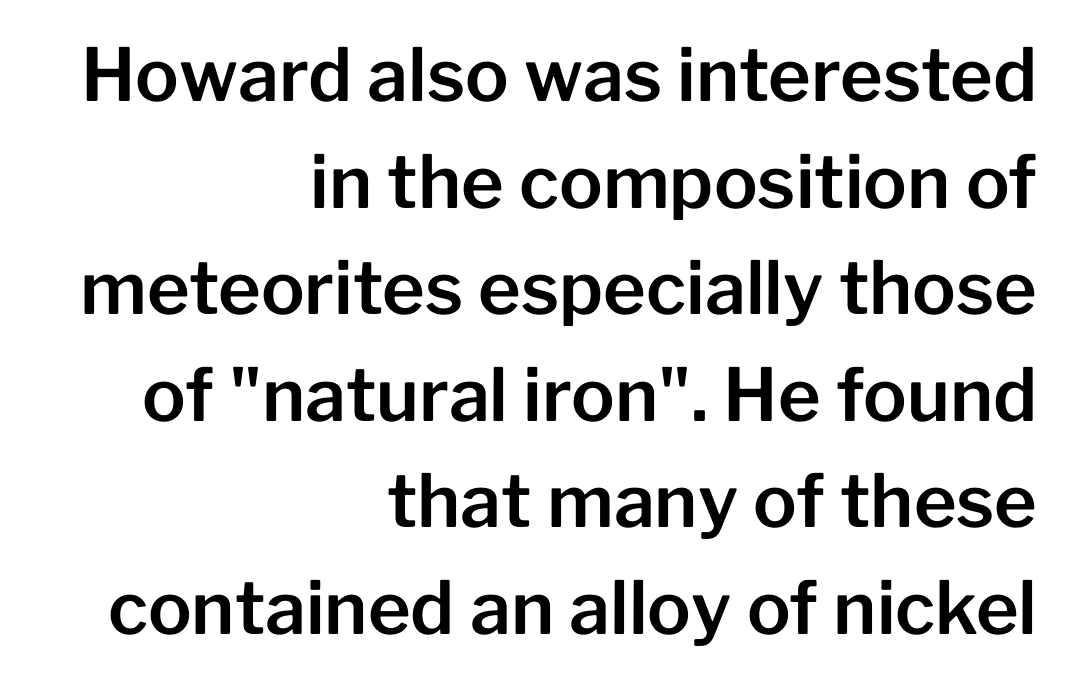
Q: Is the text italic (slanted)? A: No, it is upright.
Q: Is the typeface a serif or a sans-serif typeface? A: Sans-serif.
Q: Is the text underlined? A: No.
Q: How is the paragraph aligned? A: Right-aligned.
Q: Is the spacing between letters normal or unusually wide? A: Normal.
Q: Is the spacing between lines tight, normal or loose? A: Normal.
Q: Width (condensed, normal, or wide)? A: Normal.
Q: Stroke contrast? A: Low.
Q: x-height? A: Medium.
Q: Monospaced? A: No.
